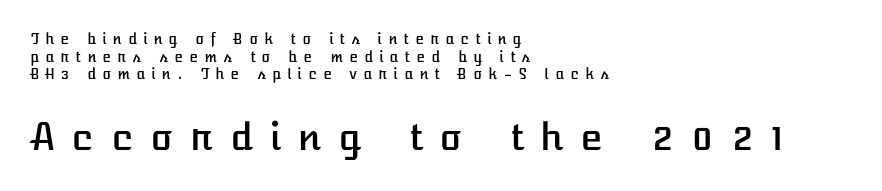
{"italic": "no", "width": "normal", "stroke_contrast": "low", "x_height": "medium", "underline": "no", "align": "left", "line_spacing": "normal", "line_spacing_ratio": 1.26, "letter_spacing": "wide", "letter_spacing_em": 0.41, "larger_block": "second", "size_ratio": 2.64, "glyph_px": 37}
